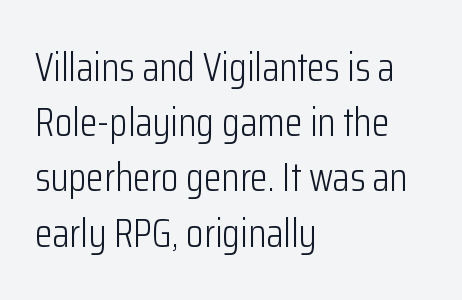
The image shows 40 px light, condensed sans-serif type, upright; set left-aligned, normal line spacing (1.38x), normal letter spacing, not underlined; low stroke contrast and a medium x-height.
